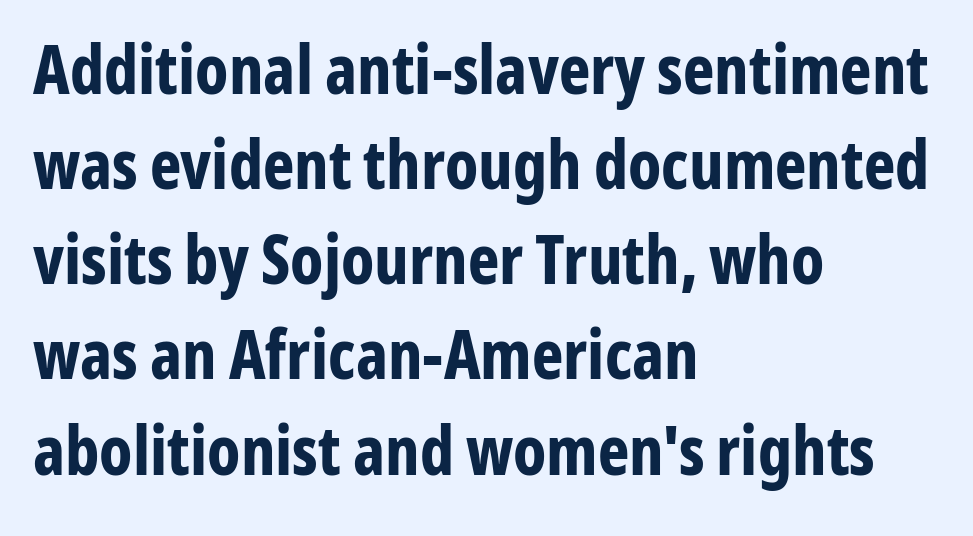
Q: Is the text bold? A: Yes.
Q: Is the text italic (slanted)? A: No, it is upright.
Q: Is the typeface a serif or a sans-serif typeface? A: Sans-serif.
Q: Is the text underlined? A: No.
Q: How is the paragraph aligned? A: Left-aligned.
Q: Is the spacing between letters normal or unusually wide? A: Normal.
Q: Is the spacing between lines tight, normal or loose? A: Normal.
Q: Width (condensed, normal, or wide)? A: Condensed.
Q: Stroke contrast? A: Low.
Q: x-height? A: Medium.
Q: Monospaced? A: No.
